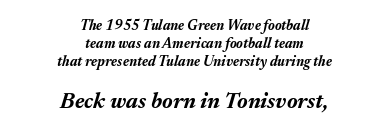
The type is set solid horizontally, with unmodified tracking. Students, this is bold: see how much ink each stroke carries. Has an underline been added? It has not. In terms of leading, this rendering sits right in the middle. Look at the glyph heights: the lower group is clearly the bigger setting. An italicized treatment has been applied to the whole sample.
